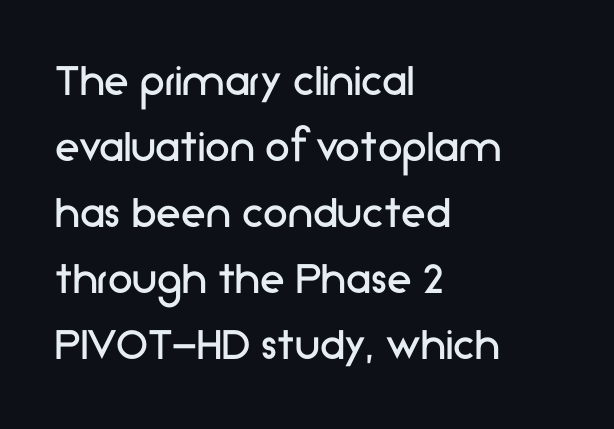
The image shows 50 px regular-weight sans-serif type, upright; set left-aligned, normal line spacing (1.32x), normal letter spacing, not underlined; low stroke contrast and a medium x-height.
